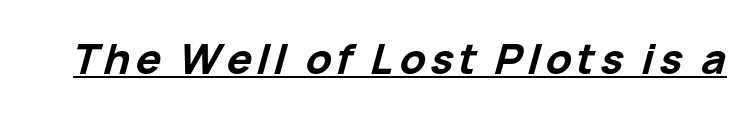
Q: Is the text bold? A: Yes.
Q: Is the text italic (slanted)? A: Yes, it leans right by about 15 degrees.
Q: Is the text underlined? A: Yes.
Q: Width (condensed, normal, or wide)? A: Normal.
Q: Stroke contrast? A: Low.
Q: x-height? A: Medium.
Q: Monospaced? A: No.
